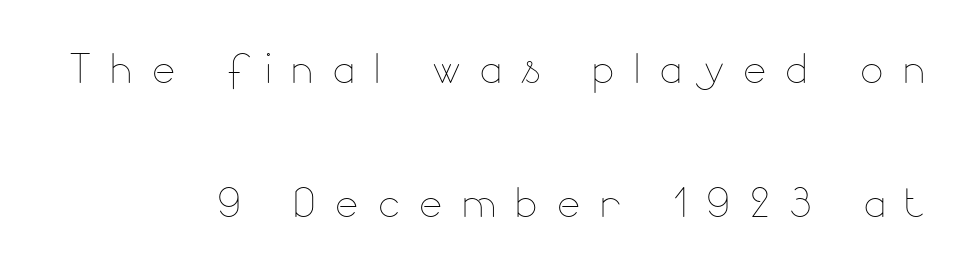
Tall strokes in this sample are plumb rather than angled. You could only call the tracking loose — the letters float apart. Right-aligned paragraph, ragged on the left. The passage shown stacks its lines with a broad gap. Each letter keeps its own natural width here, so spacing adapts to shape. Just letters on the line, the space beneath them empty.
